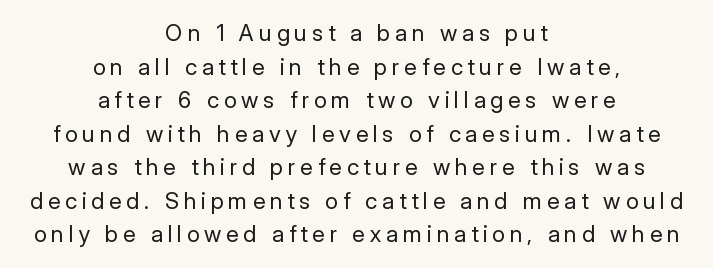
The image shows 23 px text type, upright; set centered, normal line spacing (1.46x), unusually wide letter spacing (+0.21 em), not underlined.
